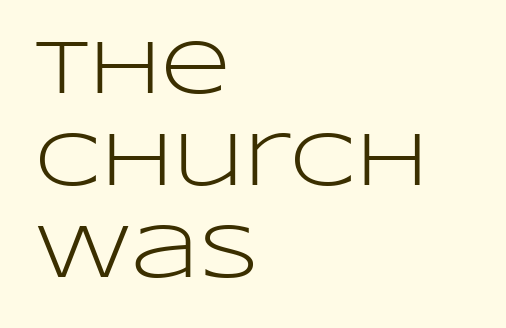
The letters advance in unequal steps, a hallmark of proportional type. This reads as an unemphasized weight, regular at the heaviest. Unlike a traditional serif, this face leaves its strokes unadorned. The horizontal fit of the characters is conventional and even. Honestly, there is no underline to notice here at all. The typesetter chose a ragged-right arrangement here.
